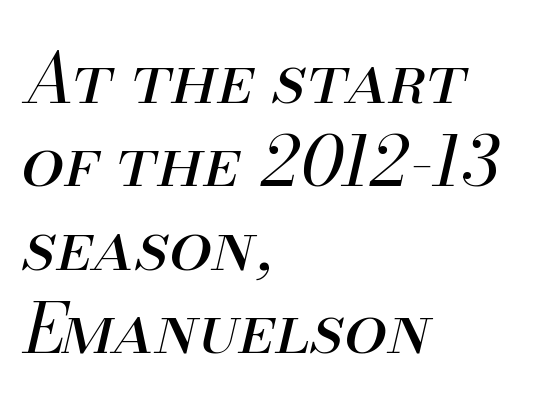
Stroke thickness stays within the range of a standard reading face or lighter. Think of a printed novel: that variable character pitch is what you see here. Inter-character spacing is left at the font's built-in metrics. The font's italic variant was chosen for this text.
